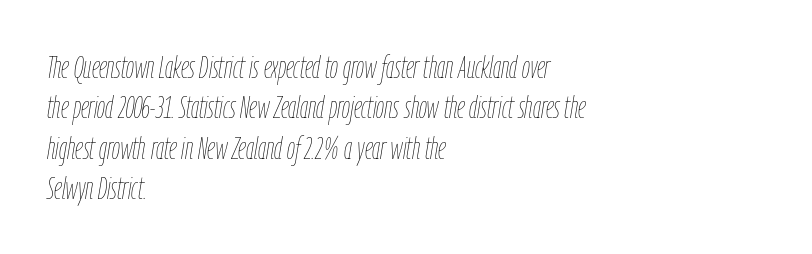
Q: Is the text bold? A: No.
Q: Is the text italic (slanted)? A: Yes, it leans right by about 9 degrees.
Q: Is the text underlined? A: No.
Q: How is the paragraph aligned? A: Left-aligned.
Q: Is the spacing between letters normal or unusually wide? A: Normal.
Q: Is the spacing between lines tight, normal or loose? A: Normal.
Q: Width (condensed, normal, or wide)? A: Condensed.
Q: Stroke contrast? A: Low.
Q: x-height? A: Medium.
Q: Monospaced? A: No.
